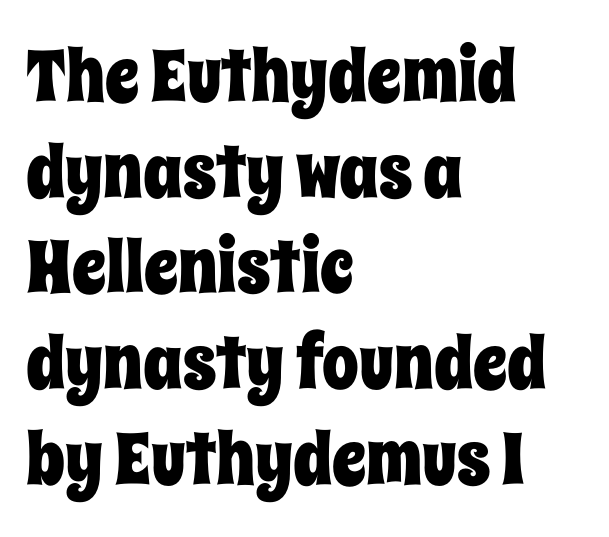
Does extra space separate the letters? No, they use regular spacing. Reading down the column, the eye jumps a familiar distance to each next line. Horizontal alignment here is leftward, the default for most running prose. The zone under the glyphs is completely vacant. Tall strokes in this sample are plumb rather than angled.
